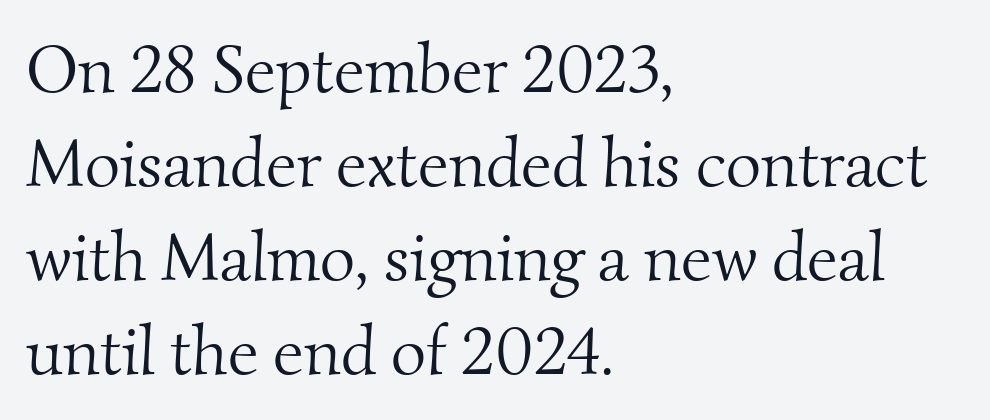
The image shows 68 px light serif type; set left-aligned, normal line spacing (1.38x), normal letter spacing, not underlined; medium stroke contrast and a small x-height.
